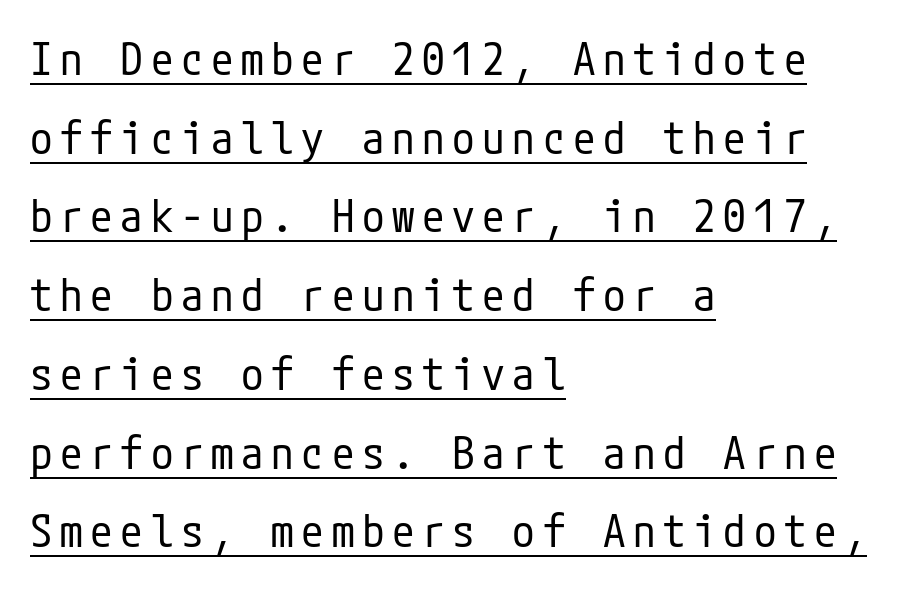
The image shows 45 px regular-weight, condensed sans-serif type, upright; set left-aligned, line spacing 1.75x, underlined; low stroke contrast and a medium x-height.
